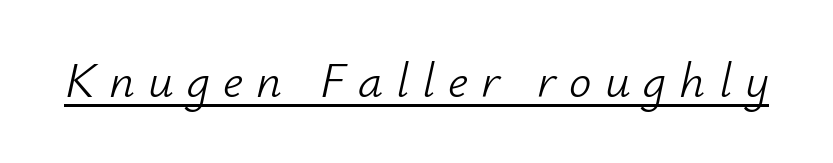
The specimen includes a rule beneath the text block's lines. Bold? No — there's no thickening of the strokes. This sample uses an oblique cut, with every glyph tilted off the vertical. The rendering uses natural spacing where letterforms have individual widths. How are the letters spaced? Widely, with obvious added tracking.
